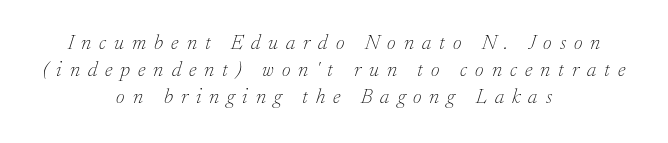
{"italic": "yes", "lean": "right", "slant_degrees": 17, "bold": "no", "underline": "no", "align": "center", "line_spacing": "normal", "line_spacing_ratio": 1.29, "letter_spacing": "wide", "letter_spacing_em": 0.38, "glyph_px": 21}
